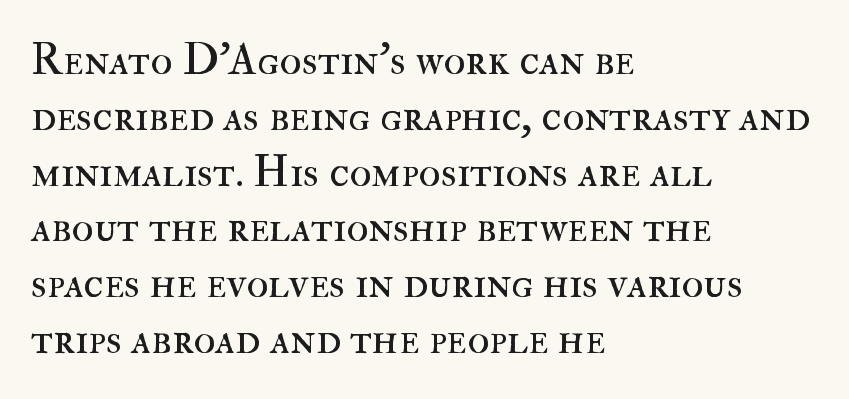
{"italic": "no", "bold": "no", "weight": "regular", "width": "normal", "stroke_contrast": "high", "x_height": "small", "monospaced": "no", "underline": "no", "align": "left", "line_spacing_ratio": 1.24, "letter_spacing": "normal", "letter_spacing_em": 0.0, "glyph_px": 45}
